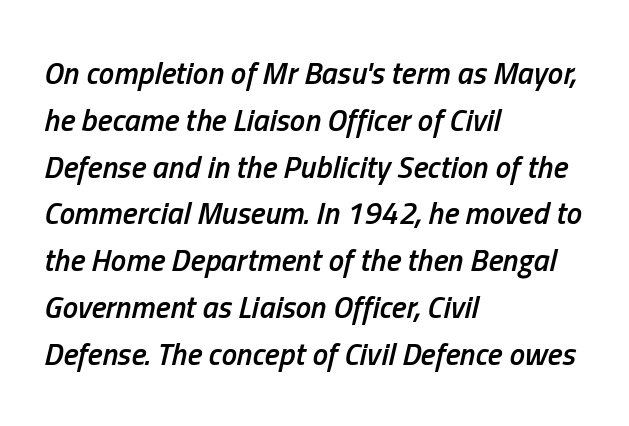
{"italic": "yes", "lean": "right", "slant_degrees": 13, "bold": "semi", "weight": "semibold", "width": "condensed", "stroke_contrast": "low", "x_height": "medium", "monospaced": "no", "underline": "no", "align": "left", "line_spacing": "normal", "line_spacing_ratio": 1.51, "letter_spacing": "normal", "letter_spacing_em": 0.0, "glyph_px": 31}
